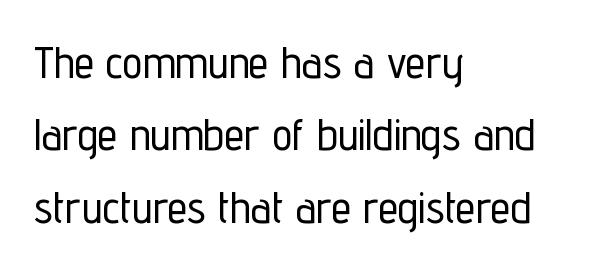
The image shows 45 px condensed sans-serif type, upright; set left-aligned, normal line spacing (1.61x), normal letter spacing, not underlined; low stroke contrast and a medium x-height.
